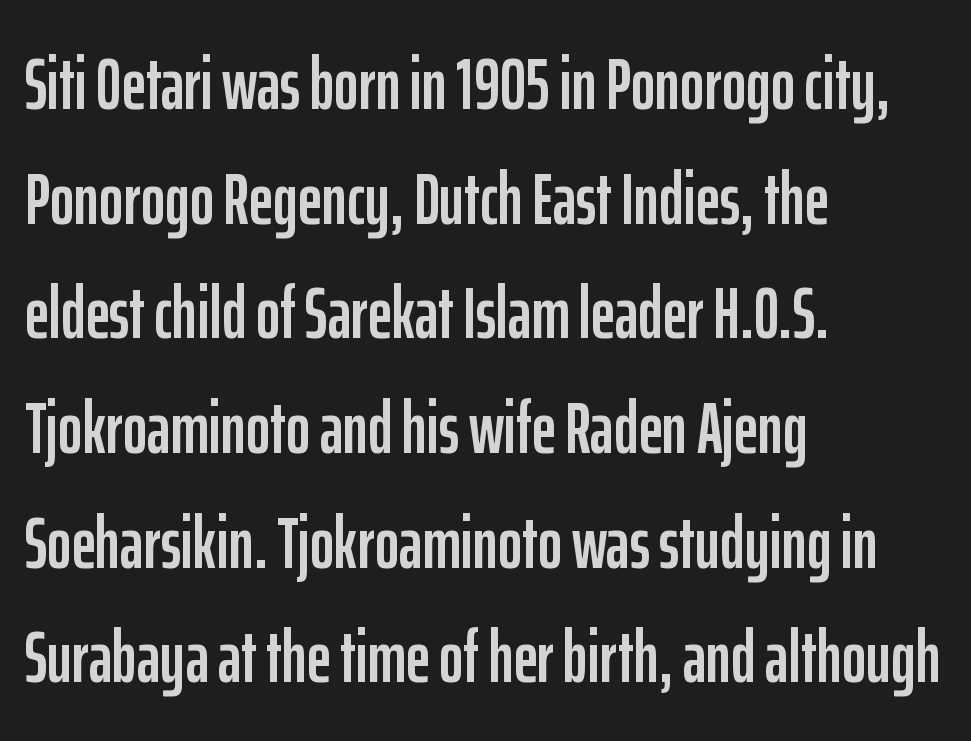
The designer went with a sans here, leaving each stem footless. Normally led — the rows are evenly, conventionally spaced. The passage shown is typed in a proportional face where columns would drift. Line beginnings align vertically; line endings do not. Caption: standard tracking, unaltered.
